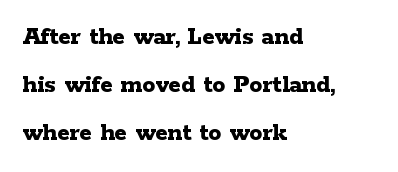
Is there any slant? The stems are plumb. Short note: letters normally spaced. If you drew a ruler down the left edge, every line would touch it. The font is running at its bold setting.
